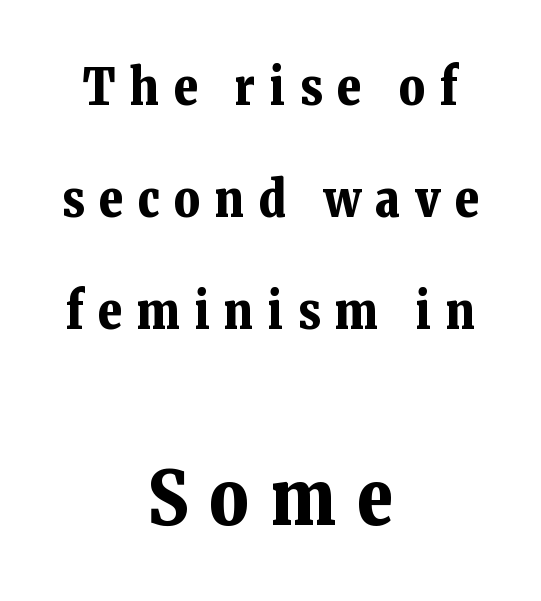
Q: Is the text bold? A: Yes.
Q: Is the text italic (slanted)? A: No, it is upright.
Q: Is the typeface a serif or a sans-serif typeface? A: Serif.
Q: Is the text underlined? A: No.
Q: How is the paragraph aligned? A: Centered.
Q: Is the spacing between letters normal or unusually wide? A: Unusually wide.
Q: Is the spacing between lines tight, normal or loose? A: Loose.
Q: Which block of text is set in a larger size, the first (top) or the second (bottom)? A: The second (bottom) one.
Q: Width (condensed, normal, or wide)? A: Normal.
Q: Stroke contrast? A: Low.
Q: x-height? A: Medium.
Q: Monospaced? A: No.
